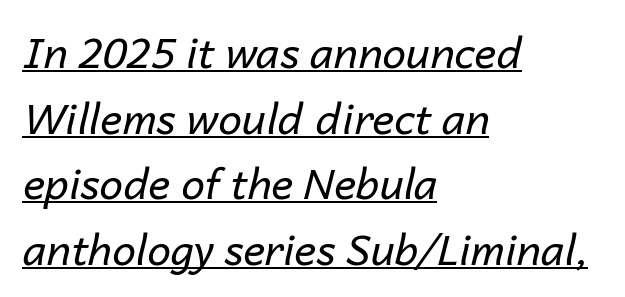
Q: Is the text bold? A: No.
Q: Is the text italic (slanted)? A: Yes, it leans right by about 14 degrees.
Q: Is the text underlined? A: Yes.
Q: How is the paragraph aligned? A: Left-aligned.
Q: Is the spacing between letters normal or unusually wide? A: Normal.
Q: Is the spacing between lines tight, normal or loose? A: Normal.
Q: Width (condensed, normal, or wide)? A: Normal.
Q: Stroke contrast? A: Low.
Q: x-height? A: Medium.
Q: Monospaced? A: No.
